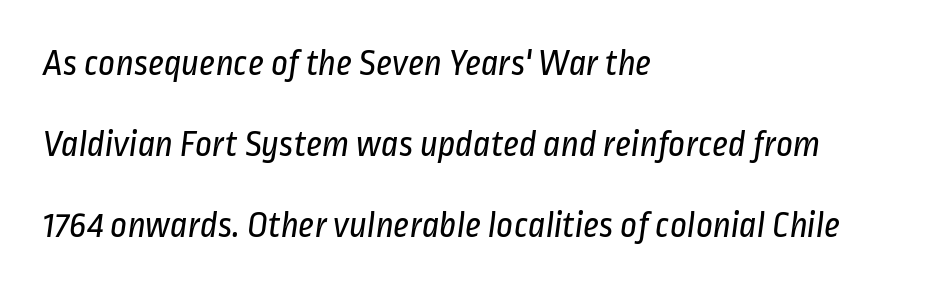
Q: Is the text bold? A: No.
Q: Is the typeface a serif or a sans-serif typeface? A: Sans-serif.
Q: Is the text underlined? A: No.
Q: How is the paragraph aligned? A: Left-aligned.
Q: Is the spacing between letters normal or unusually wide? A: Normal.
Q: Is the spacing between lines tight, normal or loose? A: Loose.
Q: Width (condensed, normal, or wide)? A: Condensed.
Q: Stroke contrast? A: Low.
Q: x-height? A: Medium.
Q: Monospaced? A: No.
